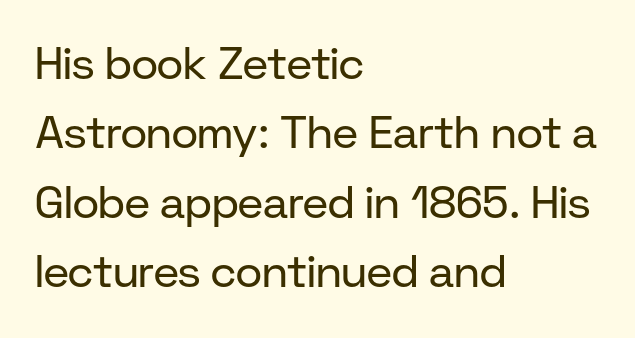
The image shows 45 px regular-weight sans-serif type, upright; set left-aligned, normal line spacing (1.54x), normal letter spacing, not underlined; low stroke contrast and a medium x-height.
